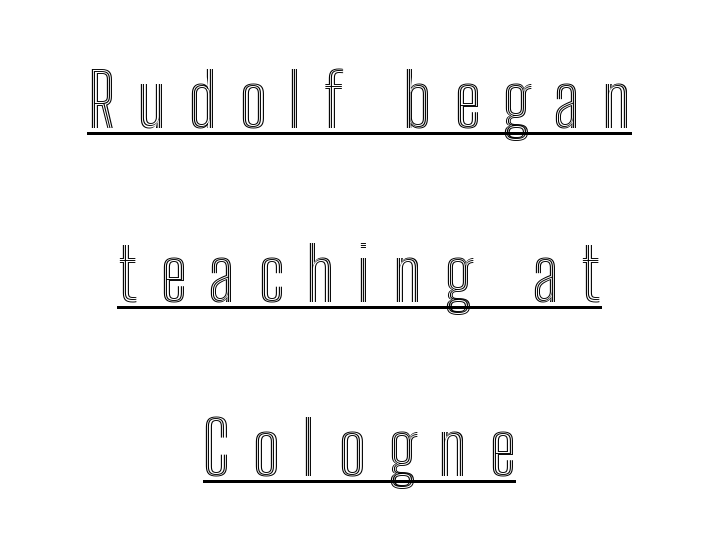
{"italic": "no", "width": "condensed", "x_height": "medium", "monospaced": "no", "underline": "yes", "align": "center", "line_spacing": "loose", "line_spacing_ratio": 2.35, "letter_spacing": "wide", "letter_spacing_em": 0.3, "glyph_px": 74}
